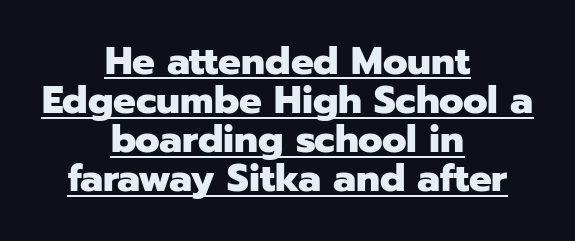
{"serif": "no", "italic": "no", "bold": "yes", "weight": "heavy", "width": "normal", "stroke_contrast": "low", "x_height": "medium", "monospaced": "no", "underline": "yes", "align": "center", "line_spacing": "tight", "line_spacing_ratio": 1.03, "letter_spacing": "normal", "letter_spacing_em": 0.0, "glyph_px": 38}
